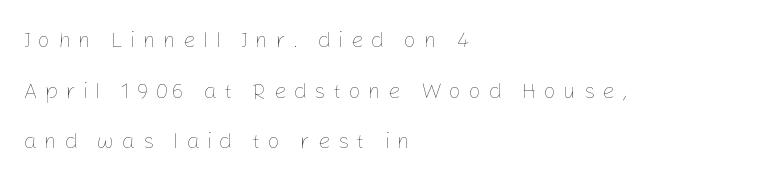
Q: Is the text bold? A: No.
Q: Is the text italic (slanted)? A: No, it is upright.
Q: Is the text underlined? A: No.
Q: How is the paragraph aligned? A: Left-aligned.
Q: Is the spacing between letters normal or unusually wide? A: Unusually wide.
Q: Is the spacing between lines tight, normal or loose? A: Loose.
